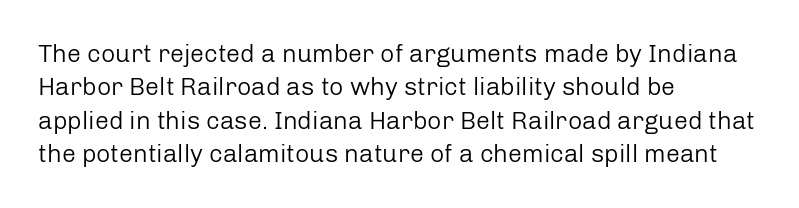
{"italic": "no", "bold": "no", "underline": "no", "align": "left", "line_spacing": "normal", "line_spacing_ratio": 1.34, "letter_spacing": "normal", "letter_spacing_em": 0.0, "glyph_px": 25}
